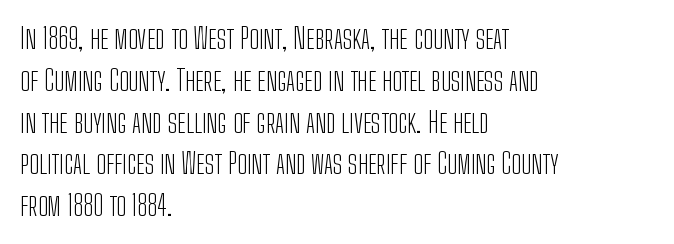
Q: Is the text bold? A: No.
Q: Is the text italic (slanted)? A: No, it is upright.
Q: Is the typeface a serif or a sans-serif typeface? A: Sans-serif.
Q: Is the text underlined? A: No.
Q: How is the paragraph aligned? A: Left-aligned.
Q: Is the spacing between letters normal or unusually wide? A: Normal.
Q: Is the spacing between lines tight, normal or loose? A: Normal.
Q: Width (condensed, normal, or wide)? A: Condensed.
Q: Stroke contrast? A: Low.
Q: x-height? A: Medium.
Q: Monospaced? A: No.
